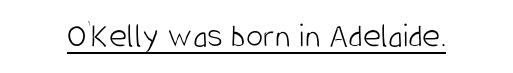
Q: Is the text bold? A: No.
Q: Is the text italic (slanted)? A: No, it is upright.
Q: Is the typeface a serif or a sans-serif typeface? A: Sans-serif.
Q: Is the text underlined? A: Yes.
Q: Is the spacing between letters normal or unusually wide? A: Normal.
Q: Width (condensed, normal, or wide)? A: Condensed.
Q: Stroke contrast? A: Low.
Q: x-height? A: Large.
Q: Monospaced? A: No.
